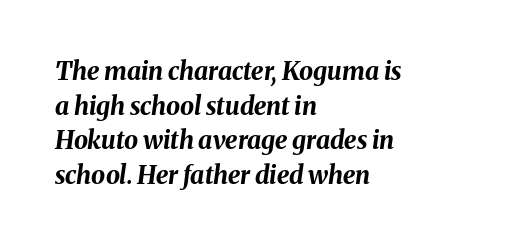
The passage shown is emphatically bold. Does the lettering tilt? It does — this is italic. Regular leading. Decoration check: the copy has no underline. Spacing between characters is what you'd get straight out of the box.
